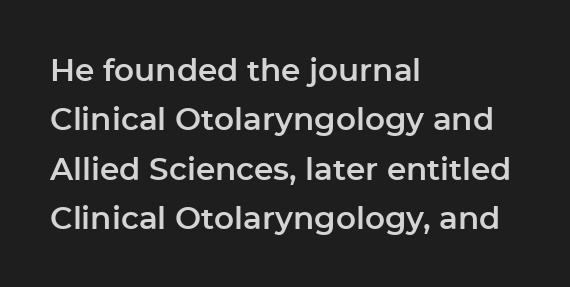
The image shows 31 px sans-serif type, upright; set left-aligned, normal line spacing (1.59x), normal letter spacing, not underlined; low stroke contrast and a medium x-height.
